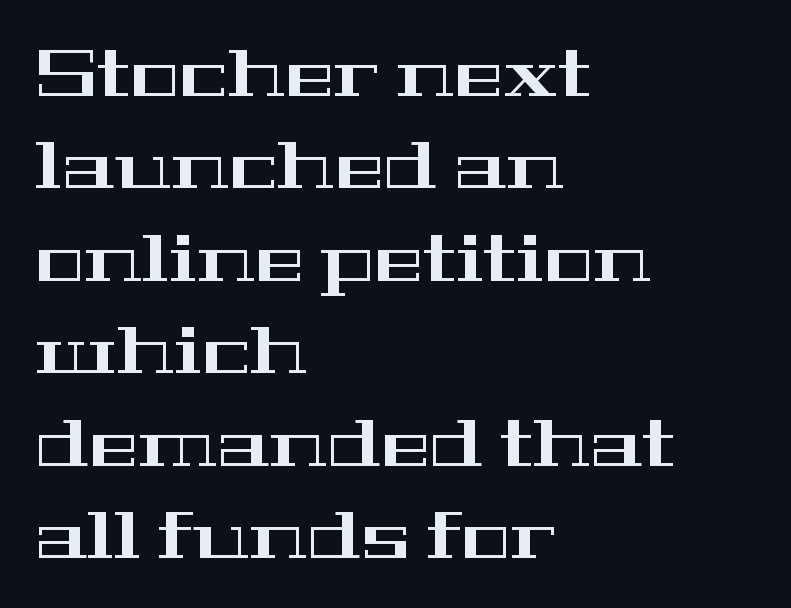
Q: Is the text italic (slanted)? A: No, it is upright.
Q: Is the typeface a serif or a sans-serif typeface? A: Serif.
Q: Is the text underlined? A: No.
Q: How is the paragraph aligned? A: Left-aligned.
Q: Is the spacing between letters normal or unusually wide? A: Normal.
Q: Is the spacing between lines tight, normal or loose? A: Normal.
Q: Width (condensed, normal, or wide)? A: Wide.
Q: Stroke contrast? A: High.
Q: x-height? A: Medium.
Q: Monospaced? A: No.
